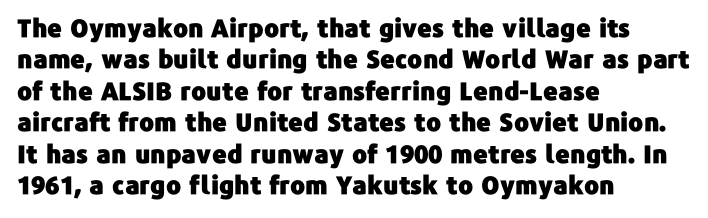
Q: Is the text italic (slanted)? A: No, it is upright.
Q: Is the text underlined? A: No.
Q: How is the paragraph aligned? A: Left-aligned.
Q: Is the spacing between letters normal or unusually wide? A: Normal.
Q: Is the spacing between lines tight, normal or loose? A: Normal.
